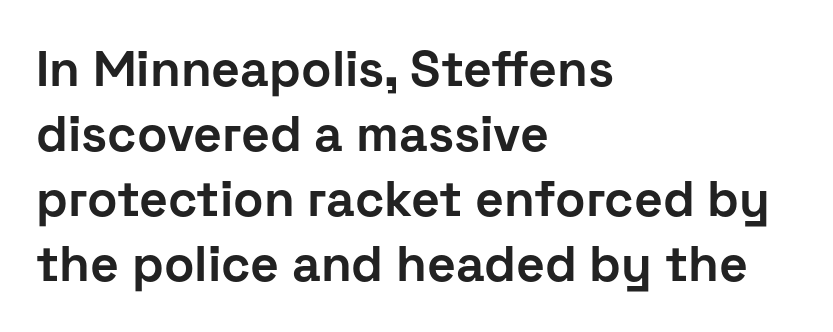
The image shows 50 px bold sans-serif type, upright; set left-aligned, normal line spacing (1.3x), normal letter spacing, not underlined; low stroke contrast and a medium x-height.
